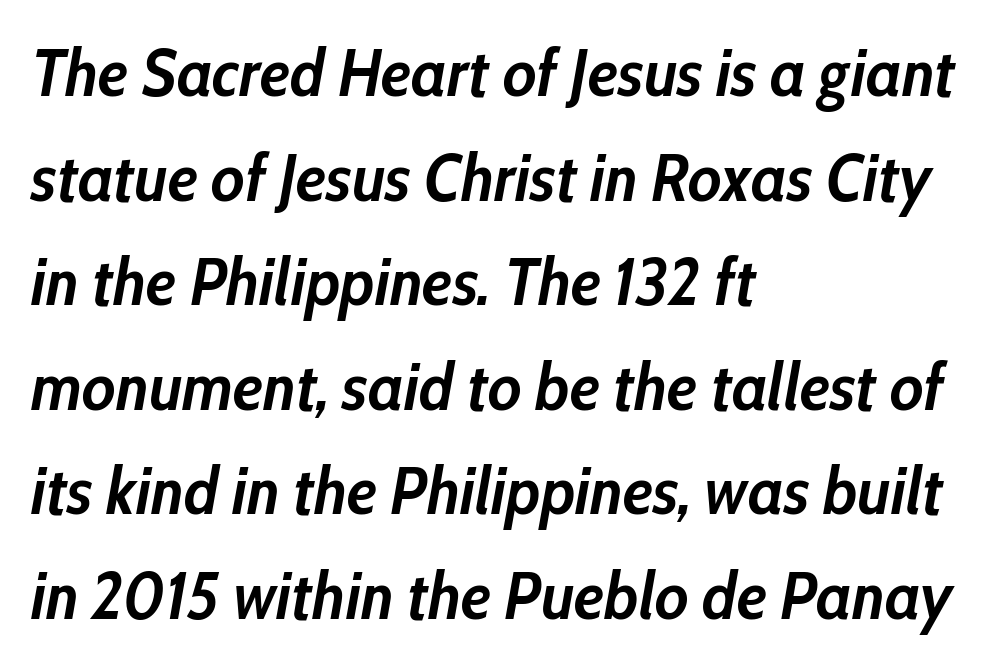
The image shows 67 px semibold, condensed type, italic (leaning right); set left-aligned, normal line spacing (1.56x), normal letter spacing, not underlined; low stroke contrast and a medium x-height.
